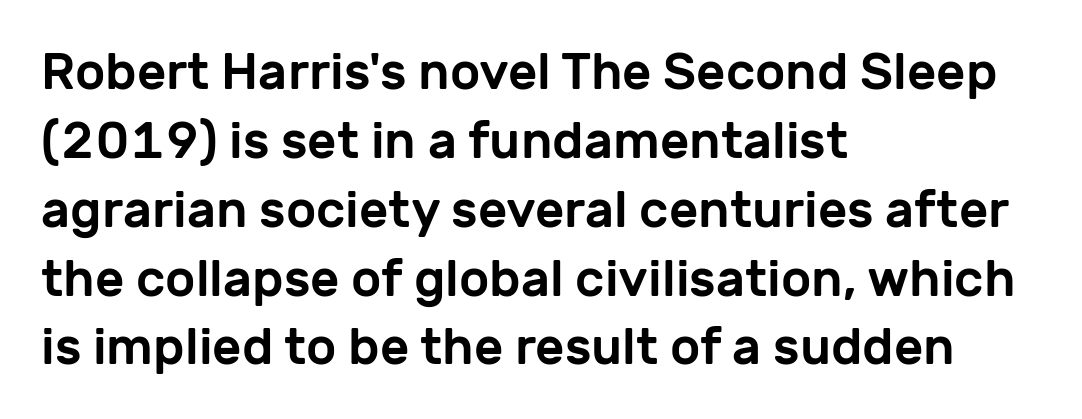
Q: Is the text italic (slanted)? A: No, it is upright.
Q: Is the typeface a serif or a sans-serif typeface? A: Sans-serif.
Q: Is the text underlined? A: No.
Q: How is the paragraph aligned? A: Left-aligned.
Q: Is the spacing between letters normal or unusually wide? A: Normal.
Q: Is the spacing between lines tight, normal or loose? A: Normal.
Q: Width (condensed, normal, or wide)? A: Normal.
Q: Stroke contrast? A: Low.
Q: x-height? A: Medium.
Q: Monospaced? A: No.
